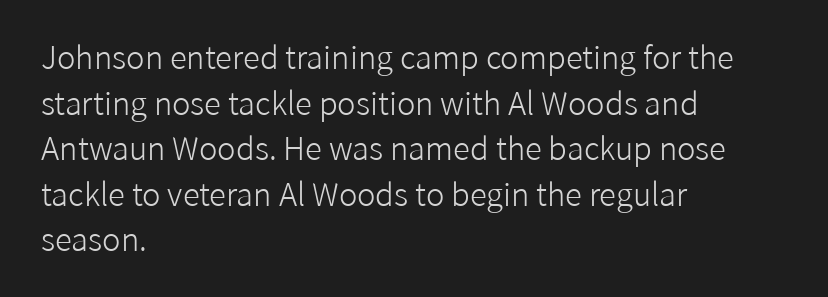
Q: Is the text bold? A: No.
Q: Is the text italic (slanted)? A: No, it is upright.
Q: Is the typeface a serif or a sans-serif typeface? A: Sans-serif.
Q: Is the text underlined? A: No.
Q: How is the paragraph aligned? A: Left-aligned.
Q: Is the spacing between letters normal or unusually wide? A: Normal.
Q: Is the spacing between lines tight, normal or loose? A: Normal.
Q: Width (condensed, normal, or wide)? A: Normal.
Q: Stroke contrast? A: Low.
Q: x-height? A: Medium.
Q: Monospaced? A: No.
